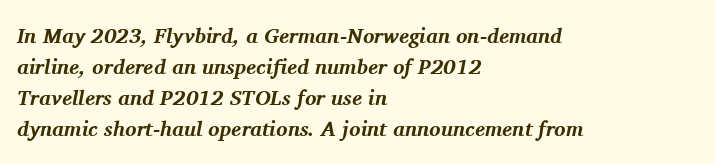
The image shows 21 px bold type, italic (leaning right); set left-aligned, normal line spacing (1.48x), normal letter spacing, not underlined.
